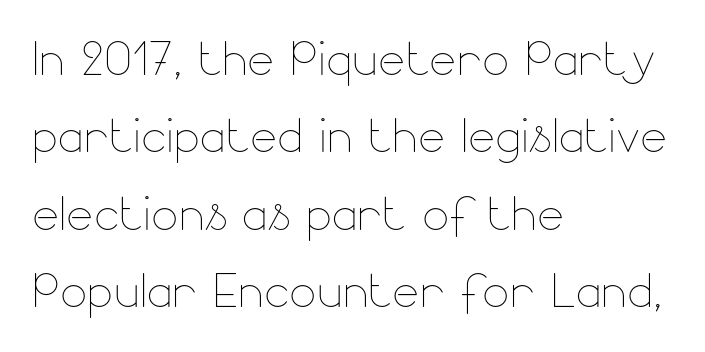
{"italic": "no", "bold": "no", "weight": "thin", "width": "normal", "stroke_contrast": "low", "x_height": "small", "monospaced": "no", "underline": "no", "align": "left", "line_spacing_ratio": 1.21, "letter_spacing": "normal", "letter_spacing_em": 0.0, "glyph_px": 64}
